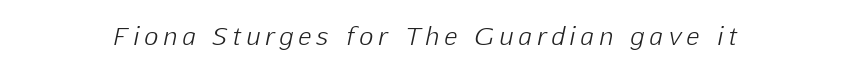
The font sits on the lighter half of the weight spectrum, regular included. Glance below the letters and you will spot only blank space. The typography opts for an oblique posture over an upright one. These lines have a slow, spaced-out rhythm from letter to letter.
